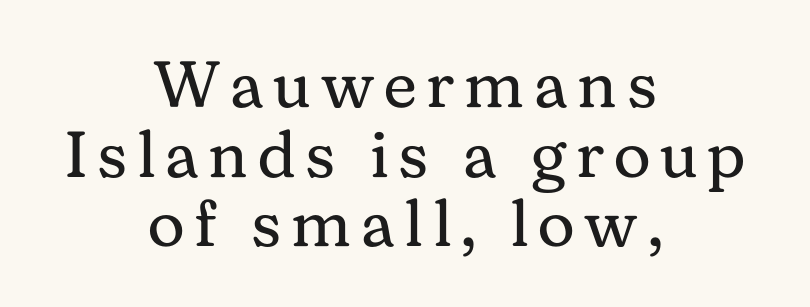
Weight: not bold — regular or lighter. The leading is snug, giving the passage a crowded texture. Check under the words: just untouched page. Classification — serif. This sample uses an upright cut, with every glyph sitting square on the baseline. Character widths vary here, with narrow letters taking less room than wide ones.
